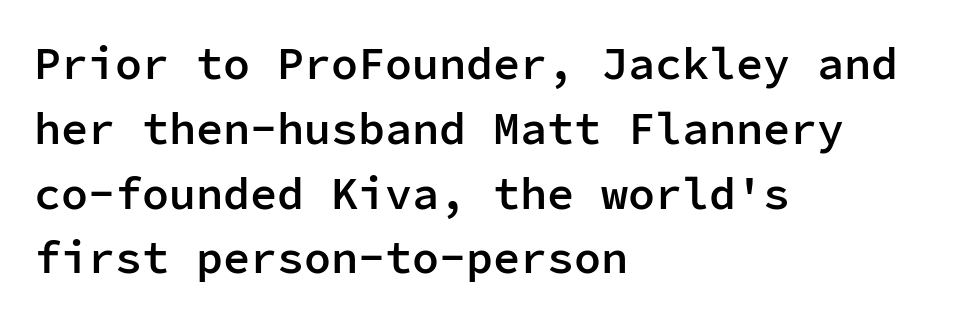
Every character here occupies the same horizontal width, giving the sample a typewriter-like rhythm. Moderately thickened strokes mark this as semibold type. The space directly below the letters is spotless. Honestly, the letter spacing is just normal — you wouldn't notice it. The passage shown stacks its lines at a standard gap. Observe the absence of serifs on each vertical stroke in this sample.
